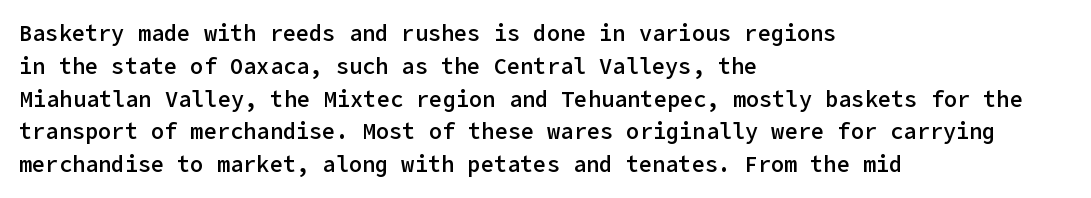
{"italic": "no", "bold": "semi", "underline": "no", "align": "left", "line_spacing": "normal", "line_spacing_ratio": 1.49, "letter_spacing": "normal", "letter_spacing_em": 0.0, "glyph_px": 22}
